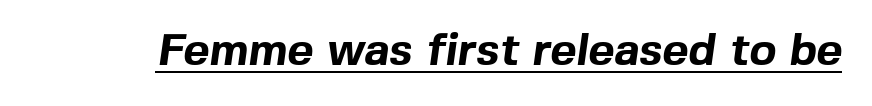
{"serif": "no", "bold": "yes", "weight": "bold", "width": "normal", "x_height": "medium", "monospaced": "no", "underline": "yes", "letter_spacing": "normal", "letter_spacing_em": 0.0, "glyph_px": 45}
